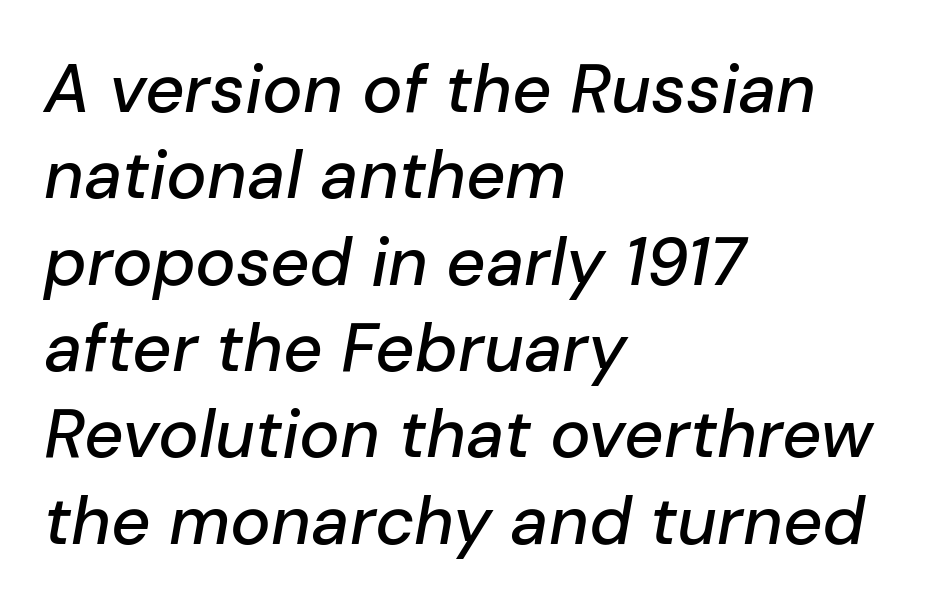
Q: Is the text italic (slanted)? A: Yes, it leans right by about 10 degrees.
Q: Is the text underlined? A: No.
Q: How is the paragraph aligned? A: Left-aligned.
Q: Is the spacing between letters normal or unusually wide? A: Normal.
Q: Is the spacing between lines tight, normal or loose? A: Normal.
Q: Width (condensed, normal, or wide)? A: Normal.
Q: Stroke contrast? A: Low.
Q: x-height? A: Medium.
Q: Monospaced? A: No.
